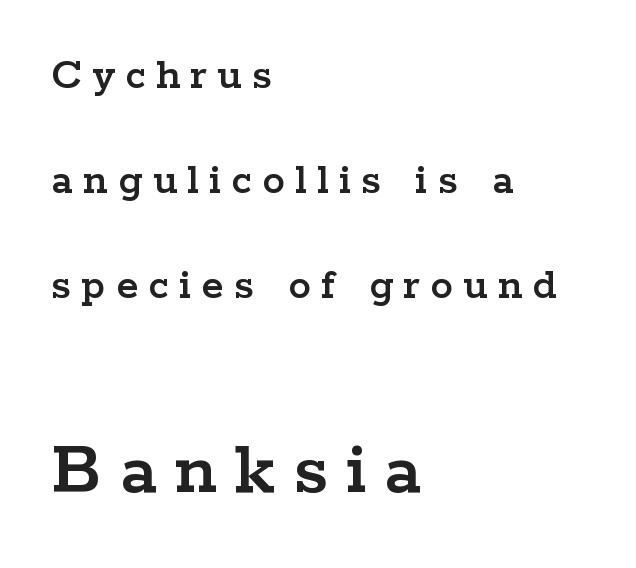
Q: Is the text italic (slanted)? A: No, it is upright.
Q: Is the typeface a serif or a sans-serif typeface? A: Serif.
Q: Is the text underlined? A: No.
Q: How is the paragraph aligned? A: Left-aligned.
Q: Is the spacing between letters normal or unusually wide? A: Unusually wide.
Q: Is the spacing between lines tight, normal or loose? A: Loose.
Q: Which block of text is set in a larger size, the first (top) or the second (bottom)? A: The second (bottom) one.
Q: Width (condensed, normal, or wide)? A: Wide.
Q: Stroke contrast? A: Low.
Q: x-height? A: Medium.
Q: Monospaced? A: No.
